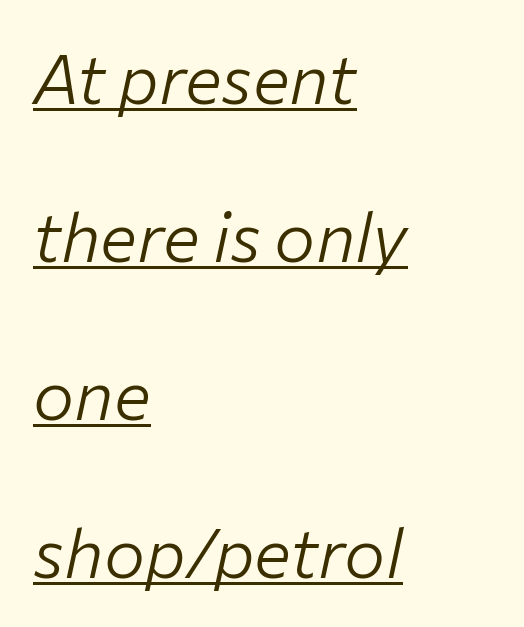
Q: Is the text bold? A: No.
Q: Is the text italic (slanted)? A: Yes, it leans right by about 12 degrees.
Q: Is the text underlined? A: Yes.
Q: How is the paragraph aligned? A: Left-aligned.
Q: Is the spacing between letters normal or unusually wide? A: Normal.
Q: Is the spacing between lines tight, normal or loose? A: Loose.
Q: Width (condensed, normal, or wide)? A: Normal.
Q: Stroke contrast? A: Low.
Q: x-height? A: Medium.
Q: Monospaced? A: No.
